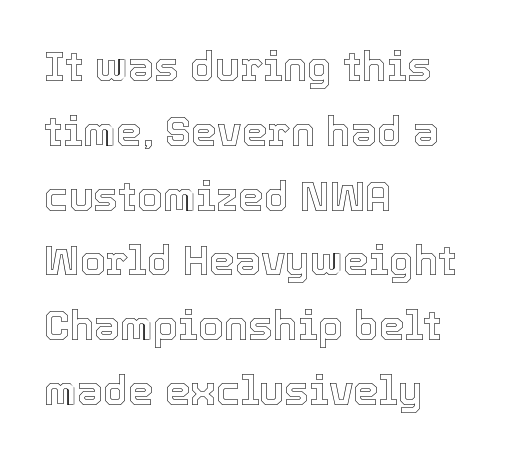
The image shows 41 px text type, upright; set left-aligned, normal line spacing (1.58x), normal letter spacing, not underlined; a medium x-height.
